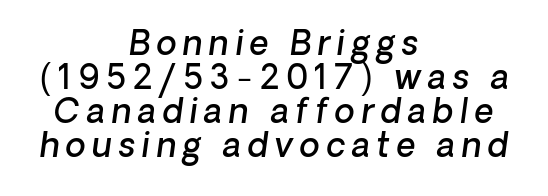
{"serif": "no", "bold": "semi", "weight": "semibold", "width": "normal", "stroke_contrast": "low", "x_height": "medium", "monospaced": "no", "underline": "no", "align": "center", "line_spacing": "tight", "line_spacing_ratio": 1.03, "letter_spacing": "wide", "letter_spacing_em": 0.2, "glyph_px": 33}
